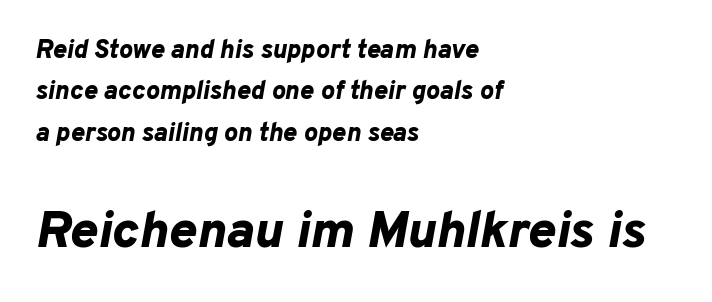
The image shows 52 px bold type, italic (leaning right); set left-aligned, normal line spacing (1.59x), normal letter spacing, not underlined; the second (bottom) block is 2.0x larger; low stroke contrast and a medium x-height.
